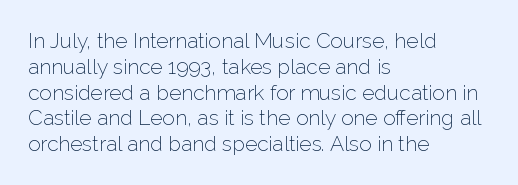
{"italic": "no", "bold": "no", "underline": "no", "align": "left", "line_spacing_ratio": 1.23, "letter_spacing": "normal", "letter_spacing_em": 0.0, "glyph_px": 21}
